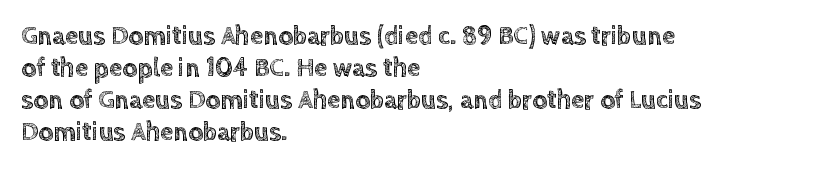
The image shows 26 px text type, upright; set left-aligned, line spacing 1.23x, normal letter spacing, not underlined.
